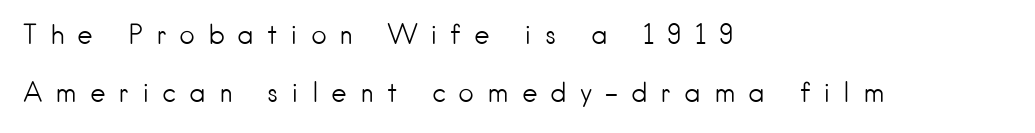
Vertical stems look standard width or narrower in stroke. Nope, not italic — everything's standing straight. Words appear elongated and porous because spacing is wide. These lines stack with their left ends in a neat column. The designer dialed line spacing up above the default. The specimen omits any rule beneath the text block's lines.
